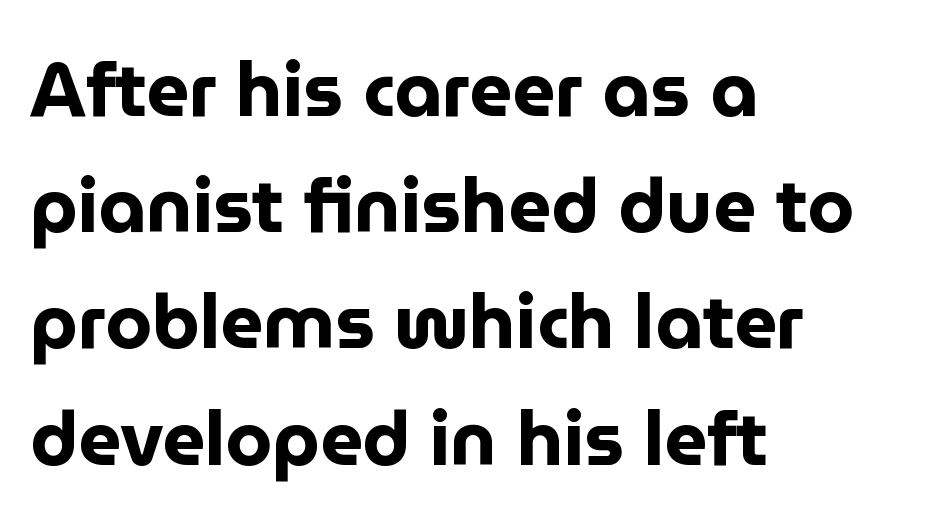
{"serif": "no", "italic": "no", "bold": "yes", "weight": "bold", "width": "normal", "stroke_contrast": "low", "x_height": "medium", "monospaced": "no", "underline": "no", "align": "left", "line_spacing": "normal", "line_spacing_ratio": 1.55, "letter_spacing": "normal", "letter_spacing_em": 0.0, "glyph_px": 75}
